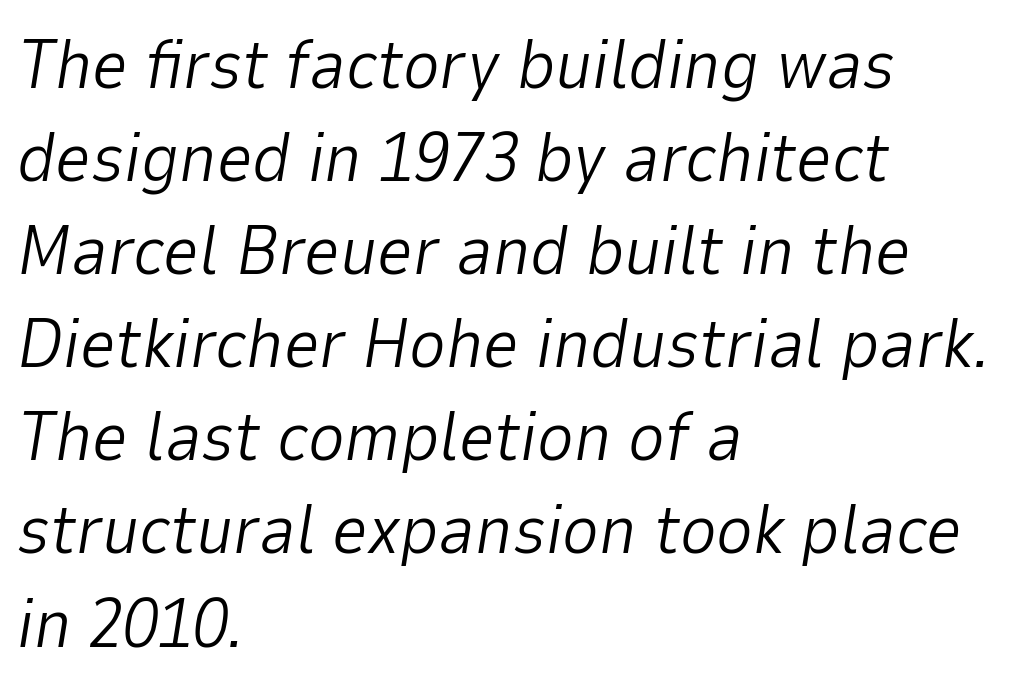
Would a proofreader flag this as italicized? Yes. Default kerning and tracking; the words read as compact shapes. Horizontal alignment here is leftward, the default for most running prose. Rows of type keep a routine distance in the vertical direction.
